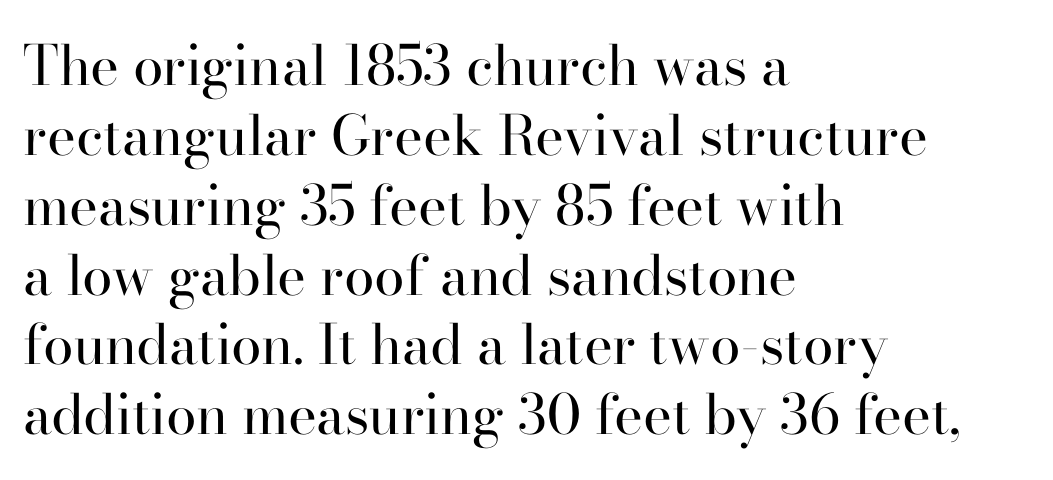
The image shows 55 px regular-weight serif type, upright; set left-aligned, normal line spacing (1.27x), normal letter spacing, not underlined; high stroke contrast and a small x-height.
